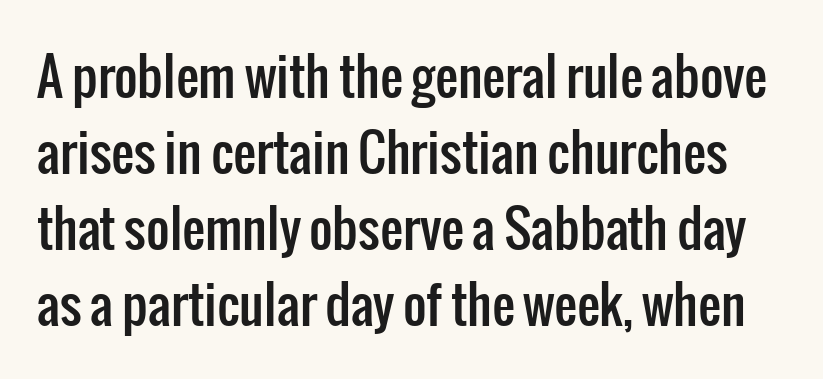
The image shows 51 px condensed sans-serif type, upright; set normal line spacing (1.49x), normal letter spacing, not underlined; low stroke contrast and a medium x-height.
